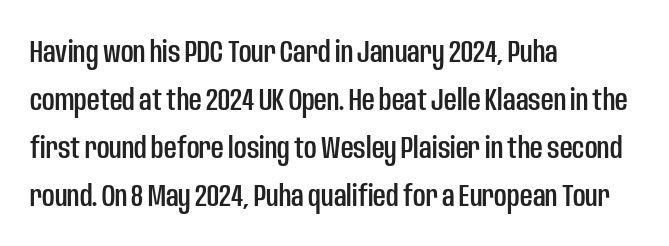
The image shows 31 px condensed sans-serif type, upright; set left-aligned, normal line spacing (1.55x), normal letter spacing, not underlined; low stroke contrast and a large x-height.
